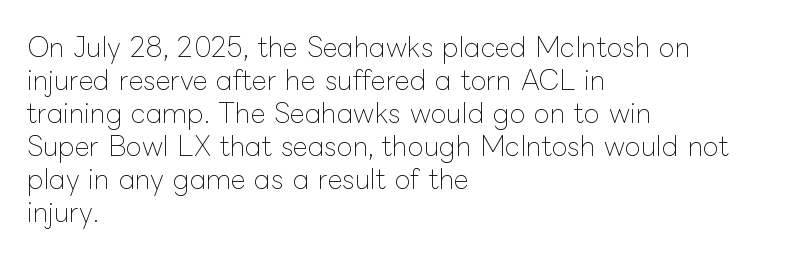
The image shows 26 px text type, upright; set left-aligned, normal line spacing (1.27x), normal letter spacing, not underlined.
